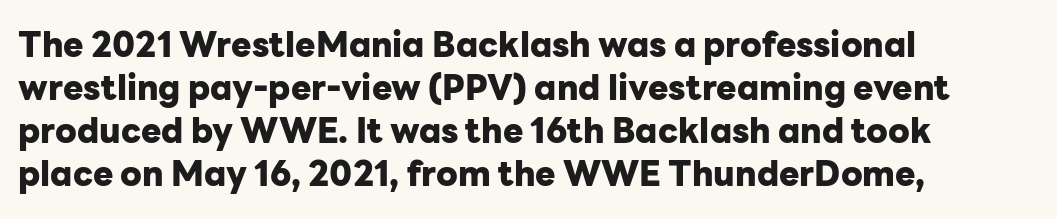
Q: Is the text bold? A: Yes.
Q: Is the text italic (slanted)? A: No, it is upright.
Q: Is the typeface a serif or a sans-serif typeface? A: Sans-serif.
Q: Is the text underlined? A: No.
Q: How is the paragraph aligned? A: Left-aligned.
Q: Is the spacing between letters normal or unusually wide? A: Normal.
Q: Is the spacing between lines tight, normal or loose? A: Normal.
Q: Width (condensed, normal, or wide)? A: Normal.
Q: Stroke contrast? A: Low.
Q: x-height? A: Medium.
Q: Monospaced? A: No.
